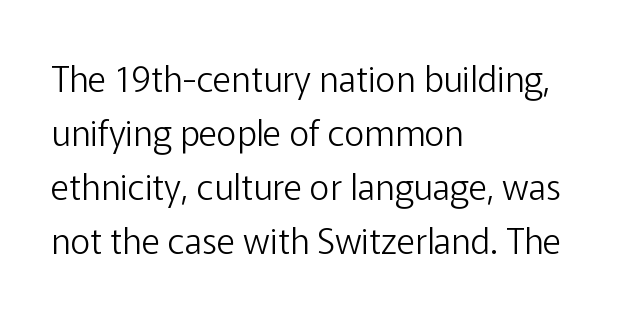
Q: Is the text bold? A: No.
Q: Is the text italic (slanted)? A: No, it is upright.
Q: Is the typeface a serif or a sans-serif typeface? A: Sans-serif.
Q: Is the text underlined? A: No.
Q: How is the paragraph aligned? A: Left-aligned.
Q: Is the spacing between letters normal or unusually wide? A: Normal.
Q: Is the spacing between lines tight, normal or loose? A: Normal.
Q: Width (condensed, normal, or wide)? A: Normal.
Q: Stroke contrast? A: Low.
Q: x-height? A: Medium.
Q: Monospaced? A: No.
